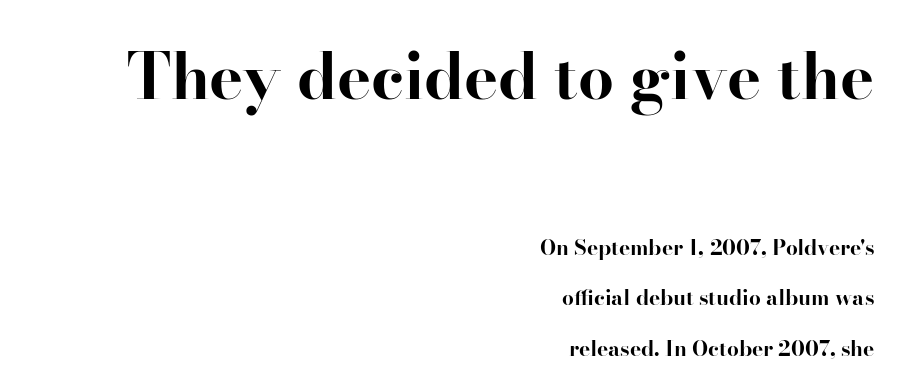
{"serif": "yes", "italic": "no", "bold": "yes", "weight": "bold", "width": "normal", "stroke_contrast": "high", "x_height": "small", "monospaced": "no", "underline": "no", "align": "right", "line_spacing": "loose", "line_spacing_ratio": 2.39, "letter_spacing": "normal", "letter_spacing_em": 0.0, "larger_block": "first", "size_ratio": 3.05, "glyph_px": 64}
